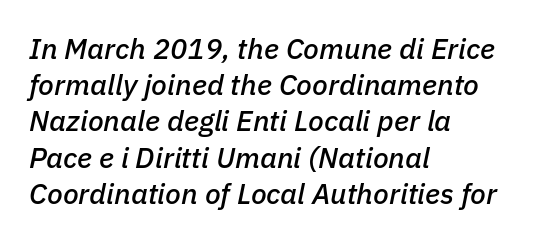
{"italic": "yes", "lean": "right", "slant_degrees": 11, "width": "normal", "stroke_contrast": "low", "x_height": "medium", "monospaced": "no", "underline": "no", "align": "left", "line_spacing": "normal", "line_spacing_ratio": 1.25, "letter_spacing": "normal", "letter_spacing_em": 0.0, "glyph_px": 29}
